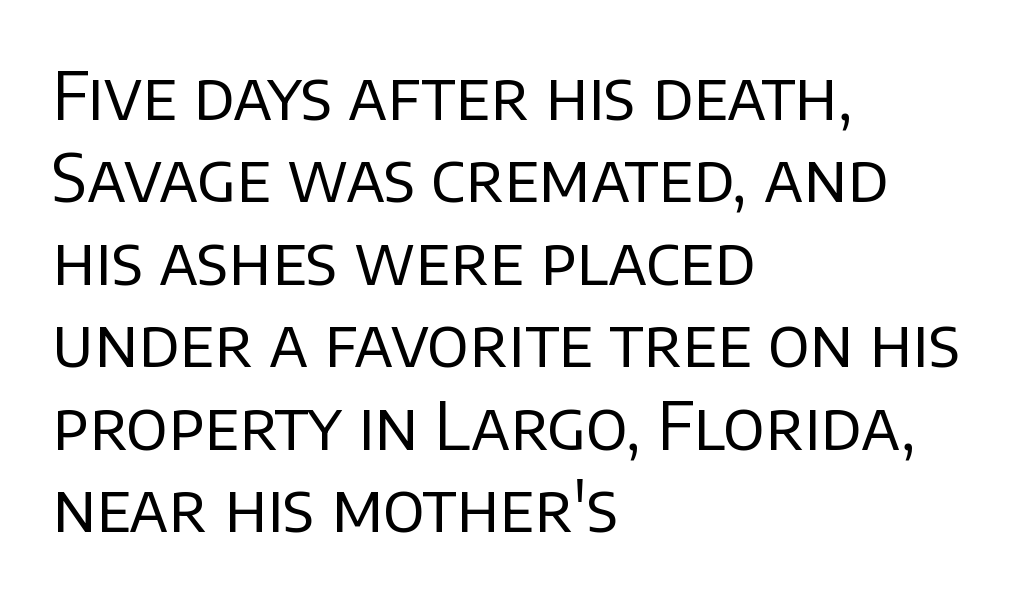
{"serif": "no", "italic": "no", "bold": "no", "weight": "regular", "width": "normal", "stroke_contrast": "low", "x_height": "large", "monospaced": "no", "underline": "no", "align": "left", "line_spacing": "normal", "line_spacing_ratio": 1.25, "letter_spacing": "normal", "letter_spacing_em": 0.0, "glyph_px": 66}
